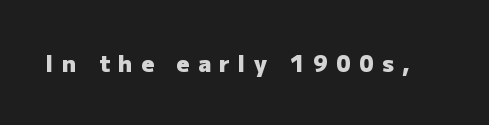
{"italic": "no", "bold": "yes", "underline": "no", "letter_spacing": "wide", "letter_spacing_em": 0.39, "glyph_px": 22}
